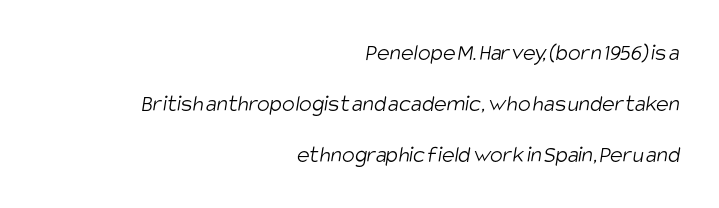
Q: Is the text bold? A: No.
Q: Is the text underlined? A: No.
Q: How is the paragraph aligned? A: Right-aligned.
Q: Is the spacing between letters normal or unusually wide? A: Normal.
Q: Is the spacing between lines tight, normal or loose? A: Loose.
